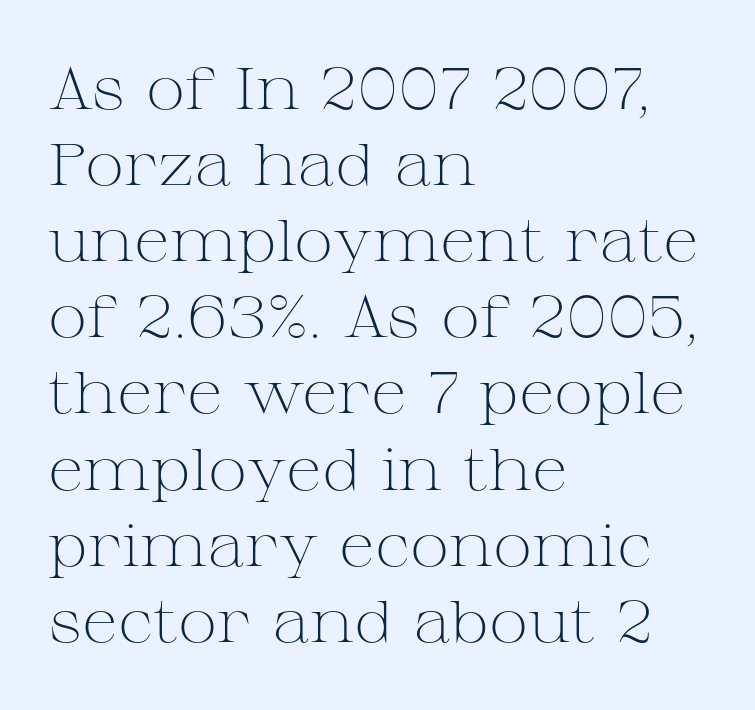
Each letter keeps its own natural width here, so spacing adapts to shape. The passage is arranged the way most books set body copy — flush left. This rendering features lettering with no underline. Horizontal bands of white between lines are of average thickness. This sample uses an upright cut, with every glyph sitting square on the baseline.
